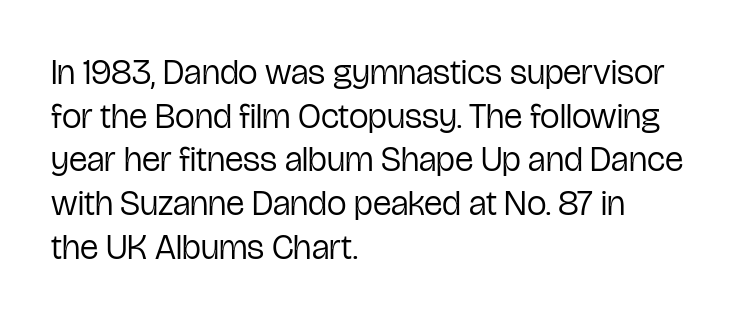
Q: Is the text bold? A: No.
Q: Is the text italic (slanted)? A: No, it is upright.
Q: Is the typeface a serif or a sans-serif typeface? A: Sans-serif.
Q: Is the text underlined? A: No.
Q: How is the paragraph aligned? A: Left-aligned.
Q: Is the spacing between letters normal or unusually wide? A: Normal.
Q: Is the spacing between lines tight, normal or loose? A: Normal.
Q: Width (condensed, normal, or wide)? A: Condensed.
Q: Stroke contrast? A: Low.
Q: x-height? A: Medium.
Q: Monospaced? A: No.
